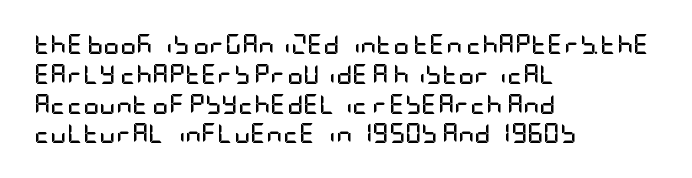
{"italic": "no", "bold": "yes", "underline": "no", "align": "left", "line_spacing": "normal", "line_spacing_ratio": 1.49, "letter_spacing": "normal", "letter_spacing_em": 0.0, "glyph_px": 20}
